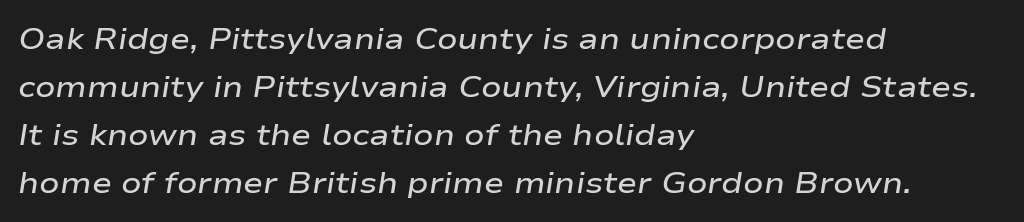
The image shows 30 px semibold, wide type, italic (leaning right); set left-aligned, normal line spacing (1.6x), normal letter spacing, not underlined; low stroke contrast and a medium x-height.
